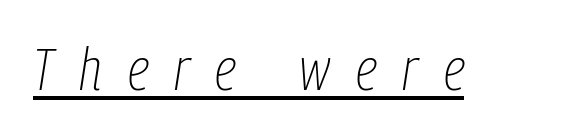
The image shows 58 px thin, condensed type, italic (leaning right); set unusually wide letter spacing (+0.45 em), underlined; low stroke contrast and a medium x-height.
